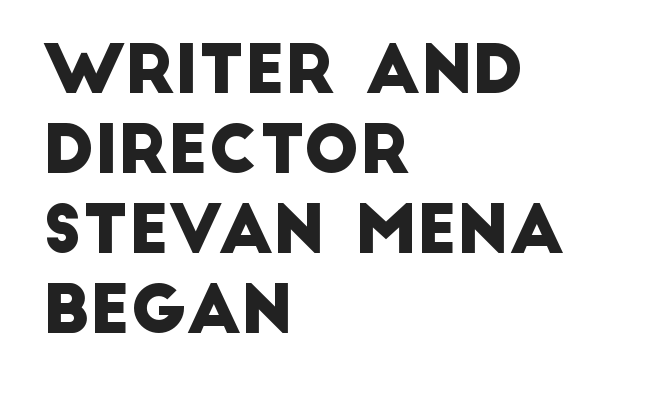
The image shows 66 px sans-serif type; set left-aligned, line spacing 1.21x, normal letter spacing, not underlined; low stroke contrast and a large x-height.
